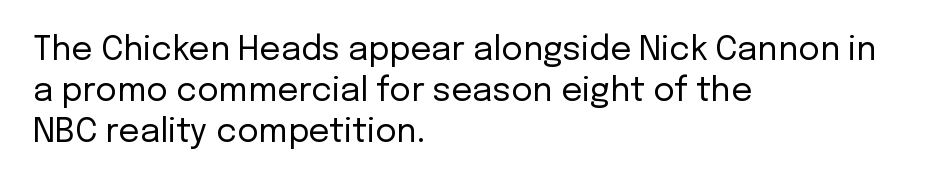
Do the characters align in a grid? No, the font is proportional. This sample uses plain, unmodified letter spacing. The lettering stays uniformly vertical, giving the passage a roman look. A bare baseline throughout the passage. Font category for this specimen: sans-serif. Ink coverage per letter is moderate at most.
